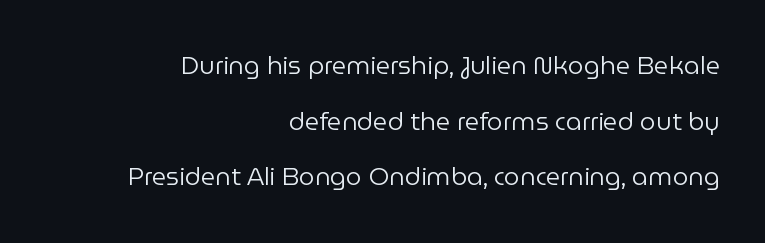
The image shows 25 px text type, upright; set right-aligned, loose line spacing (2.23x), normal letter spacing, not underlined.
